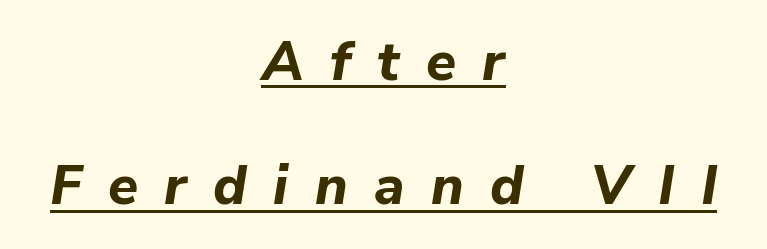
The image shows 55 px bold type, italic (leaning right); set centered, loose line spacing (2.26x), unusually wide letter spacing (+0.48 em), underlined; low stroke contrast and a medium x-height.
